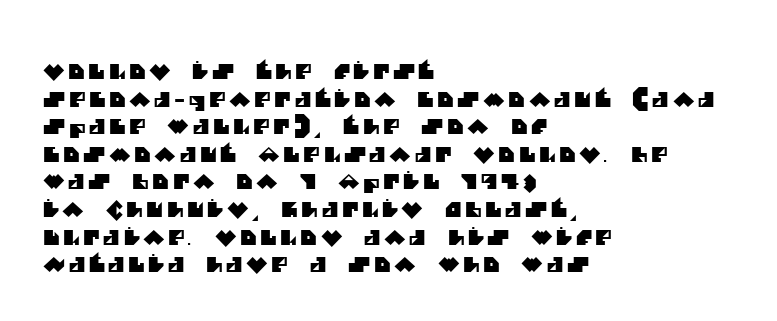
The image shows 20 px text type; set left-aligned, normal line spacing (1.38x), not underlined.
